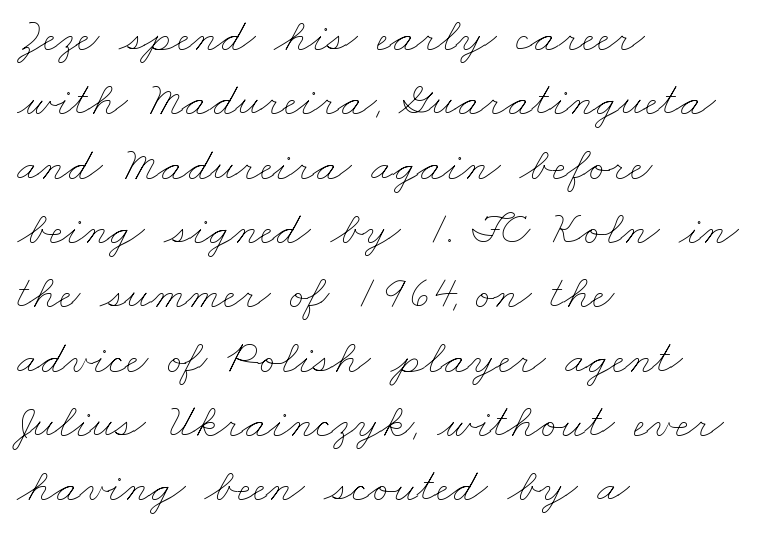
{"bold": "no", "weight": "thin", "width": "wide", "stroke_contrast": "low", "x_height": "small", "monospaced": "no", "underline": "no", "align": "left", "line_spacing": "normal", "line_spacing_ratio": 1.34, "letter_spacing": "normal", "letter_spacing_em": 0.0, "glyph_px": 48}
